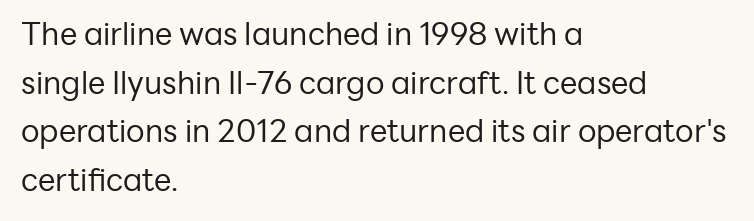
{"serif": "no", "italic": "no", "bold": "no", "weight": "regular", "width": "normal", "stroke_contrast": "low", "x_height": "medium", "monospaced": "no", "underline": "no", "align": "left", "line_spacing": "normal", "line_spacing_ratio": 1.57, "letter_spacing": "normal", "letter_spacing_em": 0.0, "glyph_px": 31}
